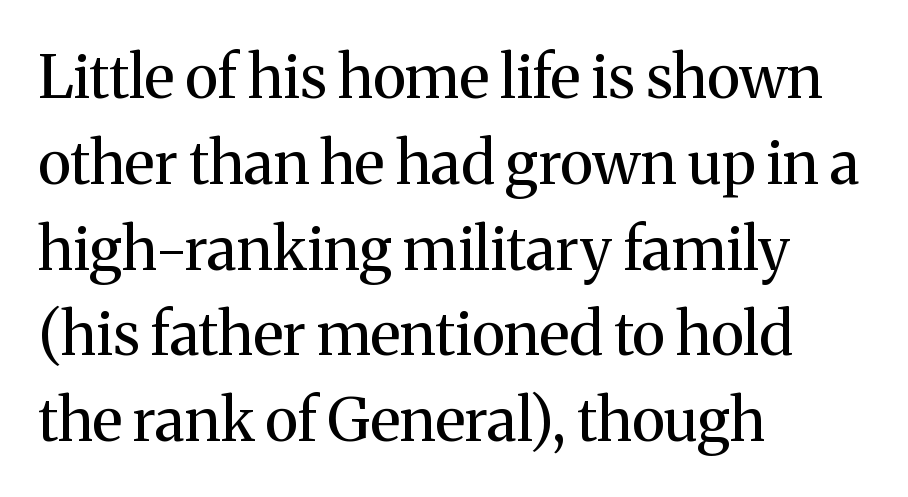
{"serif": "yes", "italic": "no", "bold": "no", "weight": "regular", "width": "normal", "stroke_contrast": "medium", "x_height": "medium", "monospaced": "no", "underline": "no", "align": "left", "line_spacing": "normal", "line_spacing_ratio": 1.43, "letter_spacing": "normal", "letter_spacing_em": 0.0, "glyph_px": 60}
